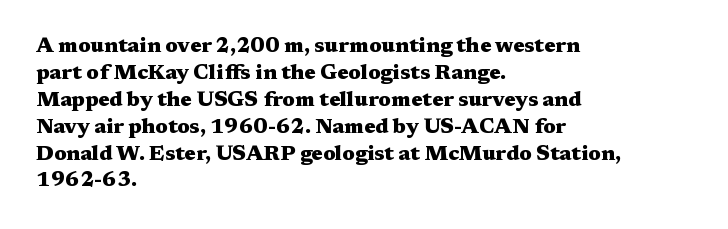
Which margin do the lines hug? The left one — the right edge is uneven. The foot of each line stays bare and open. Strokes here are thick enough to call this a true bold. Does the lettering tilt? It doesn't — this is upright. You could call the tracking neutral — neither tight nor loose. Interline gaps are of average width in this sample.
